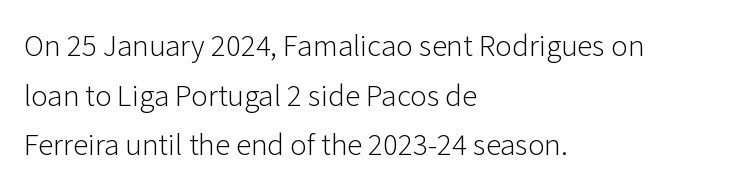
The image shows 31 px light sans-serif type, upright; set left-aligned, normal line spacing (1.6x), normal letter spacing, not underlined; low stroke contrast and a medium x-height.
